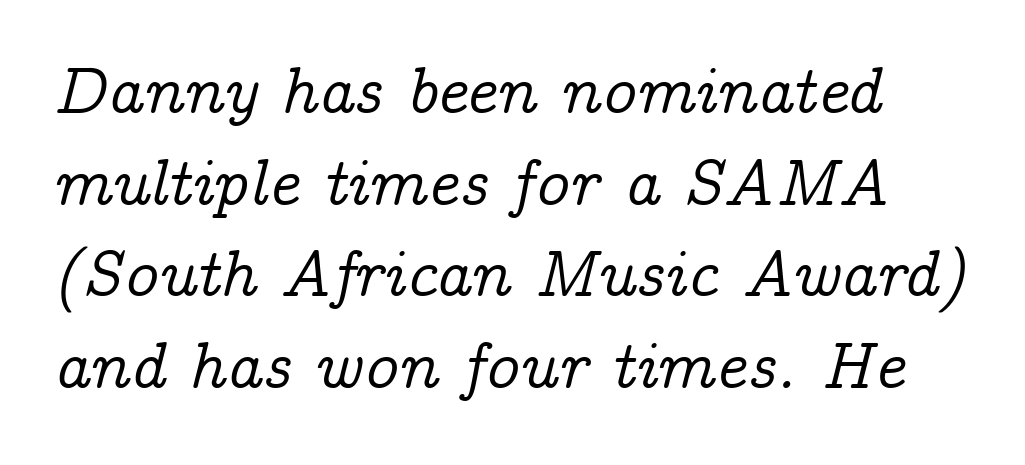
{"serif": "yes", "italic": "yes", "lean": "right", "slant_degrees": 14, "width": "normal", "stroke_contrast": "low", "x_height": "medium", "monospaced": "no", "underline": "no", "align": "left", "line_spacing": "normal", "line_spacing_ratio": 1.39, "letter_spacing": "normal", "letter_spacing_em": 0.0, "glyph_px": 66}
